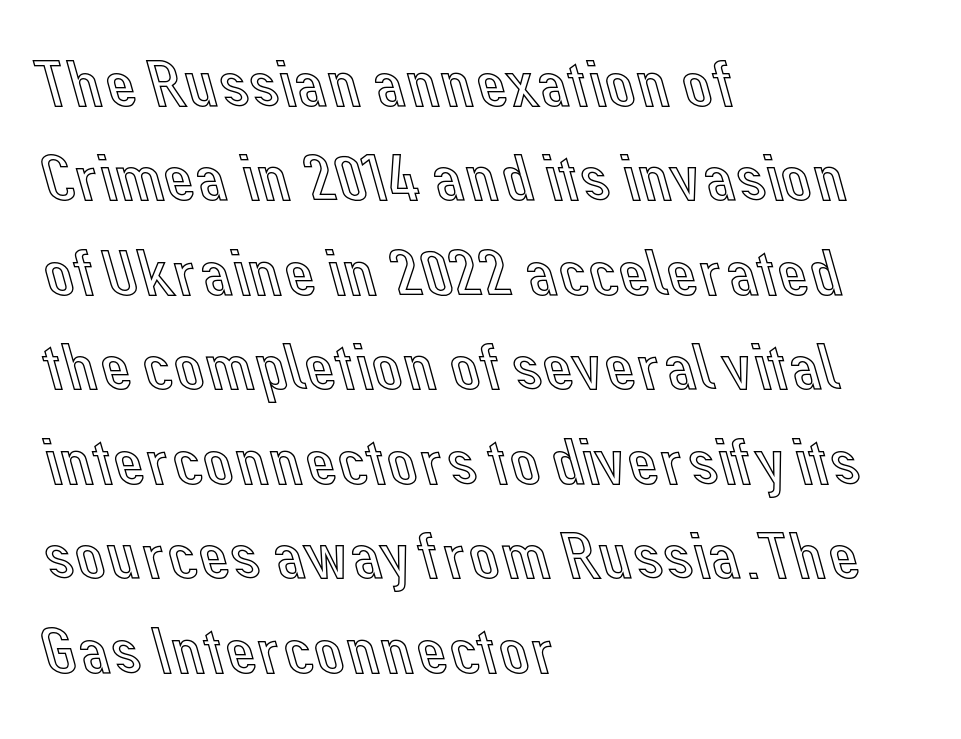
Descenders hang freely into open space. Students, observe: this is what conventionally led text looks like. All the whitespace from short lines collects on the right. The letters advance in unequal steps, a hallmark of proportional type. There is no visible air inserted between adjacent glyphs.
